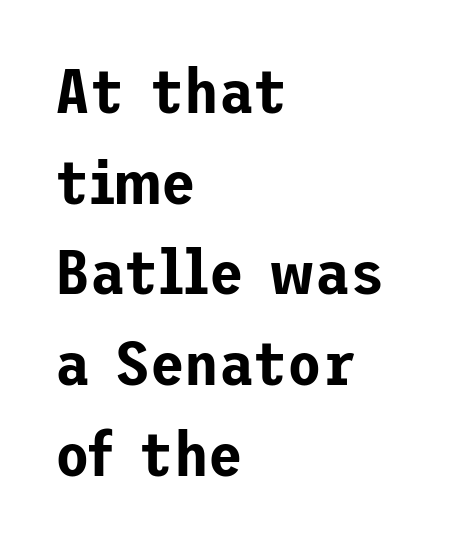
Q: Is the text italic (slanted)? A: No, it is upright.
Q: Is the typeface a serif or a sans-serif typeface? A: Sans-serif.
Q: Is the text underlined? A: No.
Q: How is the paragraph aligned? A: Left-aligned.
Q: Is the spacing between letters normal or unusually wide? A: Normal.
Q: Is the spacing between lines tight, normal or loose? A: Normal.
Q: Width (condensed, normal, or wide)? A: Normal.
Q: Stroke contrast? A: Low.
Q: x-height? A: Medium.
